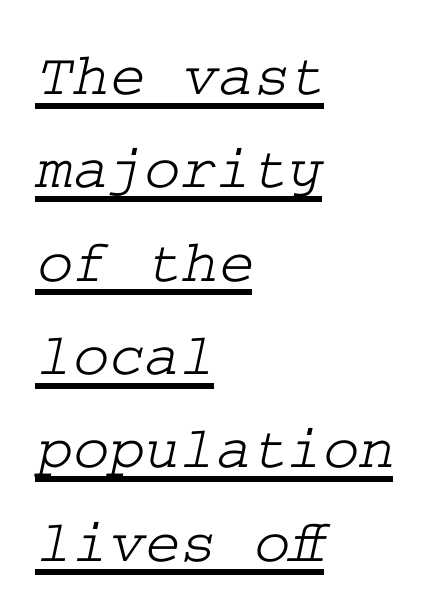
Q: Is the typeface a serif or a sans-serif typeface? A: Serif.
Q: Is the text underlined? A: Yes.
Q: How is the paragraph aligned? A: Left-aligned.
Q: Is the spacing between letters normal or unusually wide? A: Normal.
Q: Is the spacing between lines tight, normal or loose? A: Normal.
Q: Width (condensed, normal, or wide)? A: Wide.
Q: Stroke contrast? A: Low.
Q: x-height? A: Medium.
